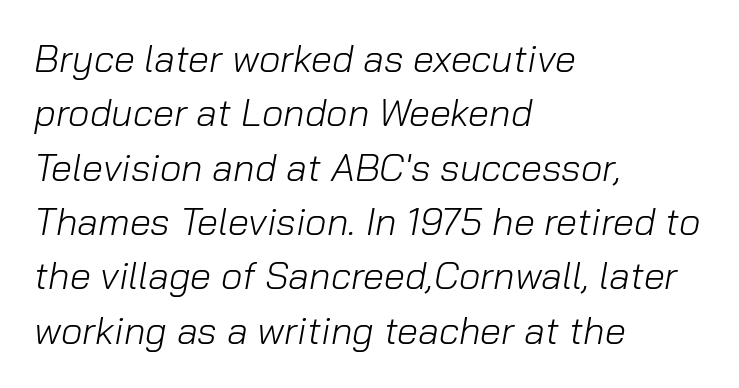
Each row of text sits above clean, open space. Does the leading feel generous? No, just average. Every character sits at an angle, as italics do. You could not count columns in this text — the font is proportionally spaced.
